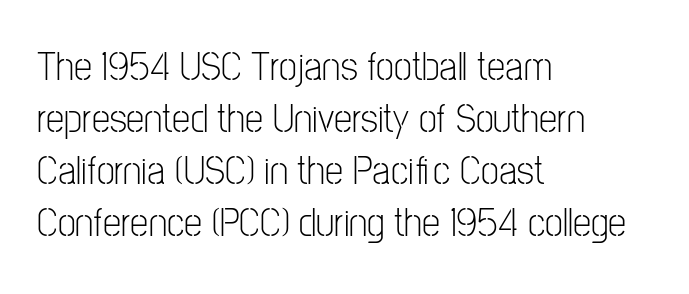
{"serif": "no", "italic": "no", "bold": "no", "weight": "light", "width": "condensed", "stroke_contrast": "low", "x_height": "medium", "monospaced": "no", "underline": "no", "align": "left", "line_spacing": "normal", "line_spacing_ratio": 1.27, "letter_spacing": "normal", "letter_spacing_em": 0.0, "glyph_px": 41}
